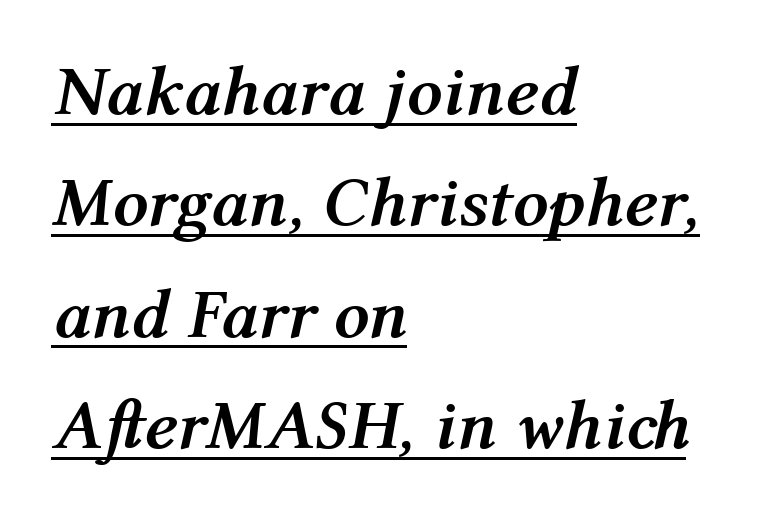
The image shows 70 px semibold type, italic (leaning right); set left-aligned, normal line spacing (1.59x), normal letter spacing, underlined; medium stroke contrast and a medium x-height.
